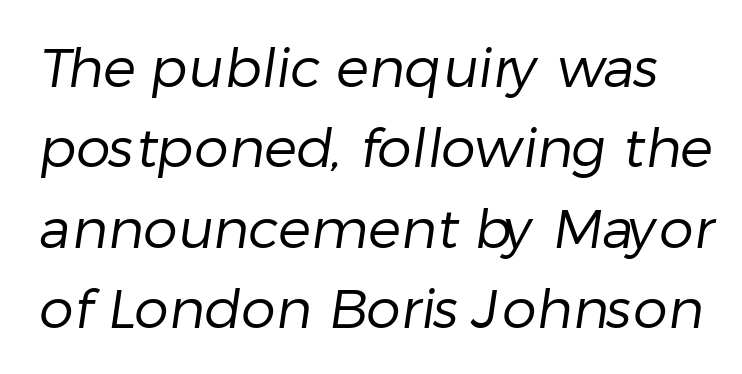
Q: Is the text bold? A: No.
Q: Is the typeface a serif or a sans-serif typeface? A: Sans-serif.
Q: Is the text underlined? A: No.
Q: Is the spacing between letters normal or unusually wide? A: Normal.
Q: Is the spacing between lines tight, normal or loose? A: Normal.
Q: Width (condensed, normal, or wide)? A: Normal.
Q: Stroke contrast? A: Low.
Q: x-height? A: Medium.
Q: Monospaced? A: No.
